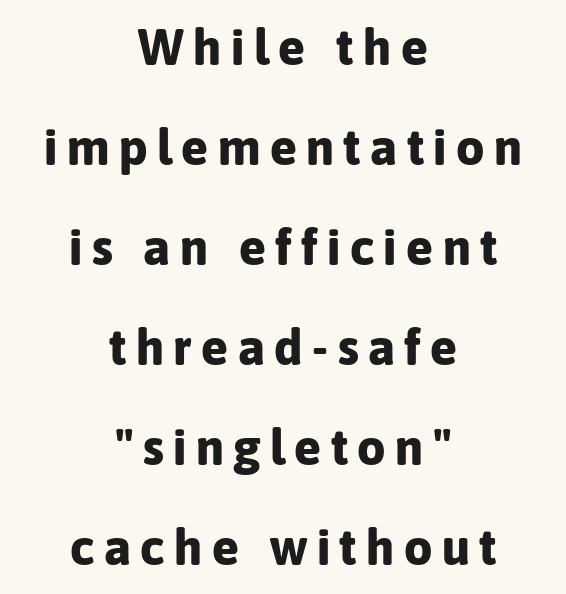
This rendering features lettering with no underline. The passage shown is typed in a proportional face where columns would drift. The designer went with a sans here, leaving each stem footless. What weight is shown? A full bold with thick strokes. The specimen reads as upright at a glance. Short and long lines alike share a common midpoint.
